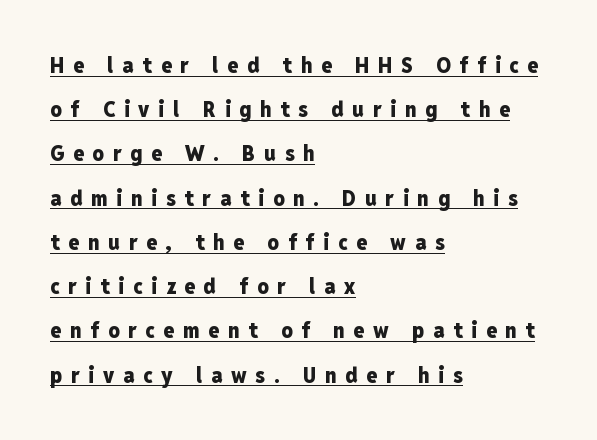
{"italic": "no", "bold": "yes", "underline": "yes", "align": "left", "line_spacing": "loose", "line_spacing_ratio": 2.01, "letter_spacing": "wide", "letter_spacing_em": 0.4, "glyph_px": 22}
